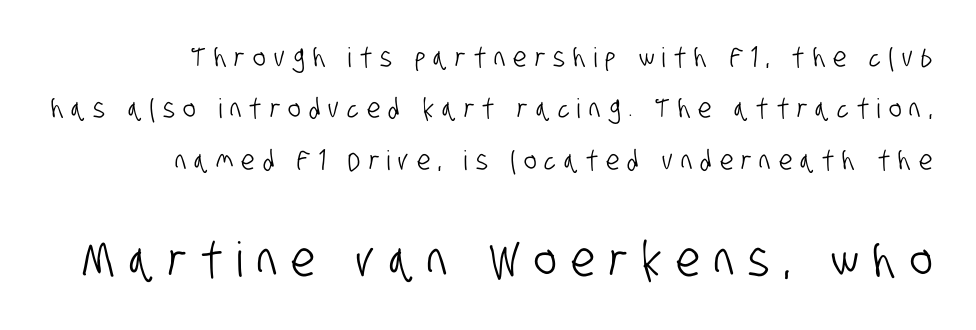
{"serif": "no", "width": "condensed", "stroke_contrast": "low", "x_height": "large", "monospaced": "no", "underline": "no", "line_spacing": "loose", "line_spacing_ratio": 1.9, "letter_spacing": "wide", "letter_spacing_em": 0.3, "larger_block": "second", "size_ratio": 1.78, "glyph_px": 48}
